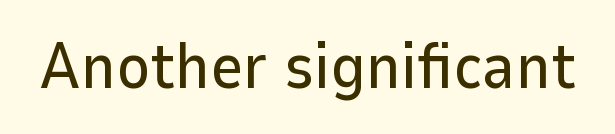
Q: Is the text italic (slanted)? A: No, it is upright.
Q: Is the typeface a serif or a sans-serif typeface? A: Sans-serif.
Q: Is the text underlined? A: No.
Q: Is the spacing between letters normal or unusually wide? A: Normal.
Q: Width (condensed, normal, or wide)? A: Normal.
Q: Stroke contrast? A: Low.
Q: x-height? A: Medium.
Q: Monospaced? A: No.
